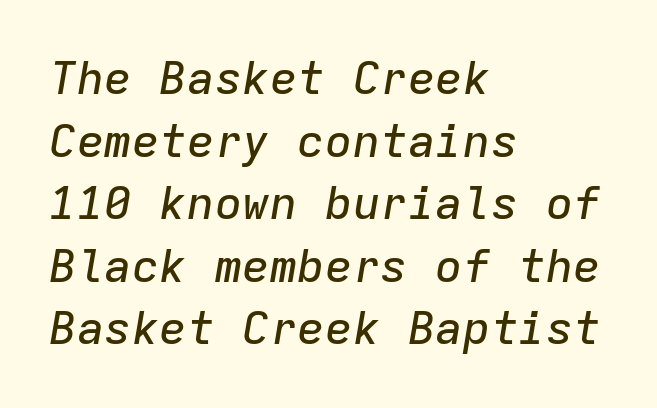
The image shows 46 px text type, italic (leaning right), monospaced; set left-aligned, normal line spacing (1.36x), normal letter spacing, not underlined; low stroke contrast and a medium x-height.
